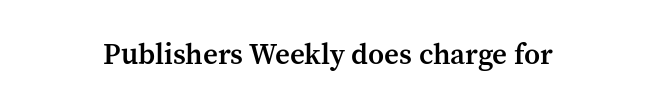
Q: Is the text bold? A: Semi-bold.
Q: Is the text italic (slanted)? A: No, it is upright.
Q: Is the typeface a serif or a sans-serif typeface? A: Serif.
Q: Is the text underlined? A: No.
Q: Is the spacing between letters normal or unusually wide? A: Normal.
Q: Width (condensed, normal, or wide)? A: Normal.
Q: Stroke contrast? A: Medium.
Q: x-height? A: Medium.
Q: Monospaced? A: No.
